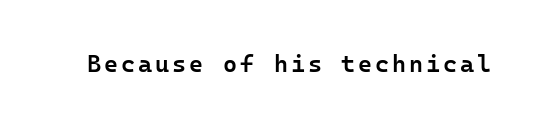
The characters look somewhat weighty, a semibold short of true bold. The strip under each line holds only bare page. Vertical strokes here are truly vertical.
